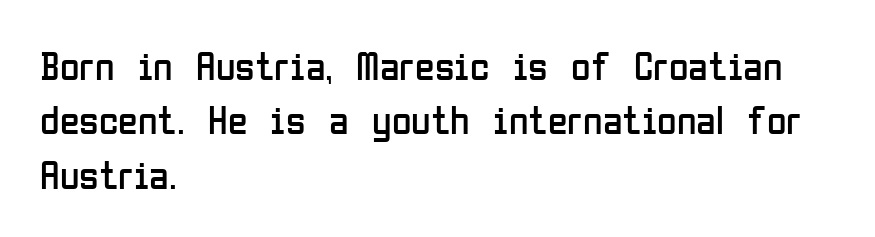
The typesetting does not lean heavy: it is not bold. This rendering leaves character spacing at its baseline value. Is there much room between lines? A standard amount, neither cramped nor airy. The letters advance in unequal steps, a hallmark of proportional type. Observe the absence of serifs on each vertical stroke in this sample. Clear beneath every line of the passage.
